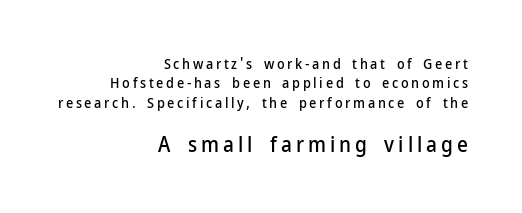
Q: Is the text italic (slanted)? A: No, it is upright.
Q: Is the text underlined? A: No.
Q: How is the paragraph aligned? A: Right-aligned.
Q: Is the spacing between lines tight, normal or loose? A: Normal.
Q: Which block of text is set in a larger size, the first (top) or the second (bottom)? A: The second (bottom) one.
